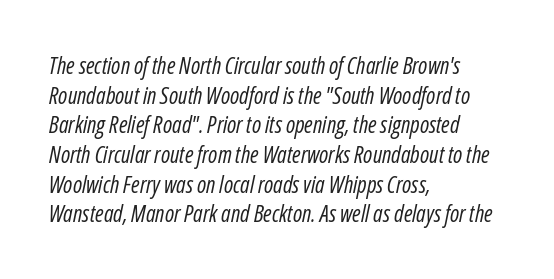
{"italic": "yes", "lean": "right", "slant_degrees": 12, "bold": "no", "underline": "no", "align": "left", "line_spacing": "normal", "line_spacing_ratio": 1.29, "letter_spacing": "normal", "letter_spacing_em": 0.0, "glyph_px": 23}
